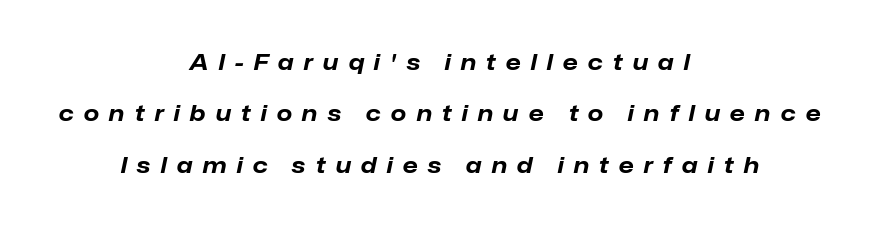
The image shows 22 px bold type, italic (leaning right); set centered, loose line spacing (2.33x), unusually wide letter spacing (+0.46 em), not underlined.
